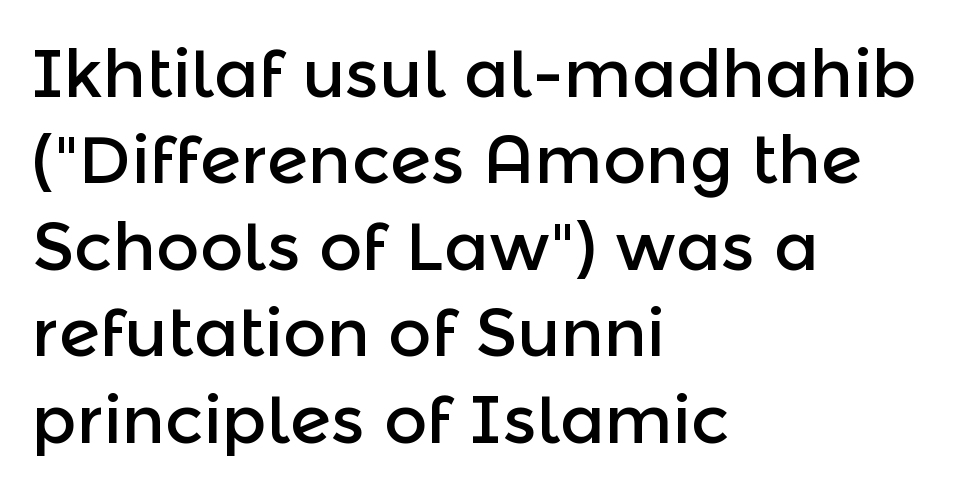
{"serif": "no", "italic": "no", "width": "normal", "x_height": "medium", "monospaced": "no", "underline": "no", "align": "left", "line_spacing": "normal", "line_spacing_ratio": 1.29, "letter_spacing": "normal", "letter_spacing_em": 0.0, "glyph_px": 67}
